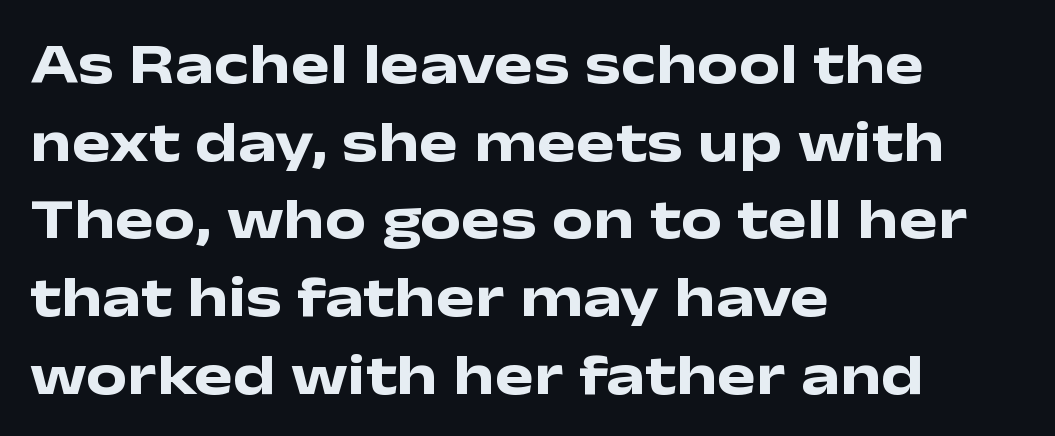
The passage shown is typeset with a sans-serif family. You can tell it's not italic because the verticals are truly vertical. A typesetter would call this zero additional tracking. The compositor pushed each line to the left boundary.
